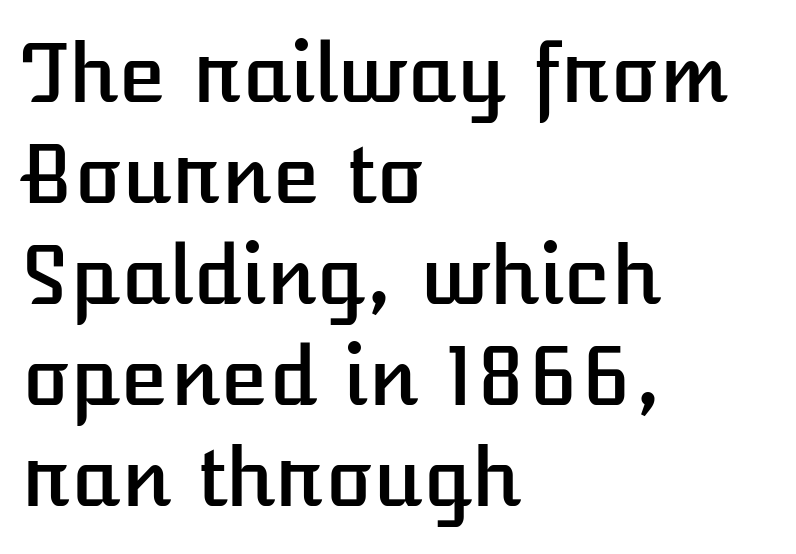
{"italic": "no", "width": "normal", "stroke_contrast": "low", "x_height": "medium", "monospaced": "no", "underline": "no", "align": "left", "line_spacing": "normal", "line_spacing_ratio": 1.28, "letter_spacing": "normal", "letter_spacing_em": 0.0, "glyph_px": 79}
